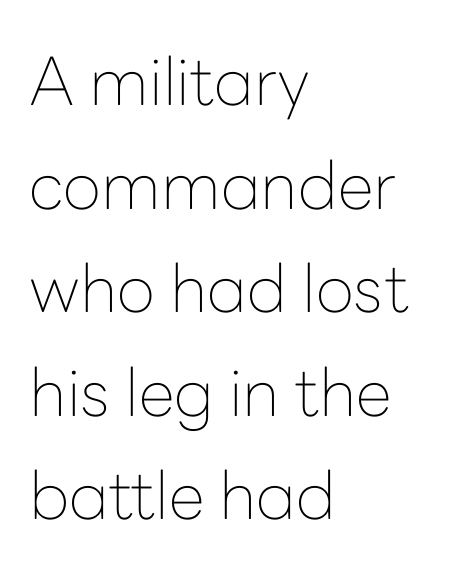
Q: Is the text bold? A: No.
Q: Is the text italic (slanted)? A: No, it is upright.
Q: Is the typeface a serif or a sans-serif typeface? A: Sans-serif.
Q: Is the text underlined? A: No.
Q: How is the paragraph aligned? A: Left-aligned.
Q: Is the spacing between letters normal or unusually wide? A: Normal.
Q: Is the spacing between lines tight, normal or loose? A: Normal.
Q: Width (condensed, normal, or wide)? A: Normal.
Q: Stroke contrast? A: Low.
Q: x-height? A: Medium.
Q: Monospaced? A: No.
